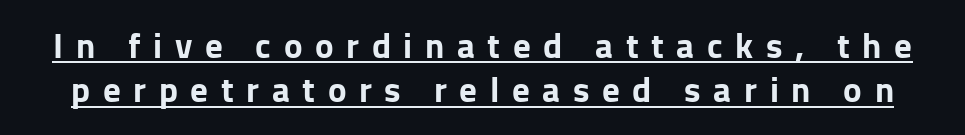
Q: Is the text bold? A: Yes.
Q: Is the text italic (slanted)? A: No, it is upright.
Q: Is the typeface a serif or a sans-serif typeface? A: Sans-serif.
Q: Is the text underlined? A: Yes.
Q: Is the spacing between letters normal or unusually wide? A: Unusually wide.
Q: Is the spacing between lines tight, normal or loose? A: Normal.
Q: Width (condensed, normal, or wide)? A: Normal.
Q: Stroke contrast? A: Low.
Q: x-height? A: Medium.
Q: Monospaced? A: No.
